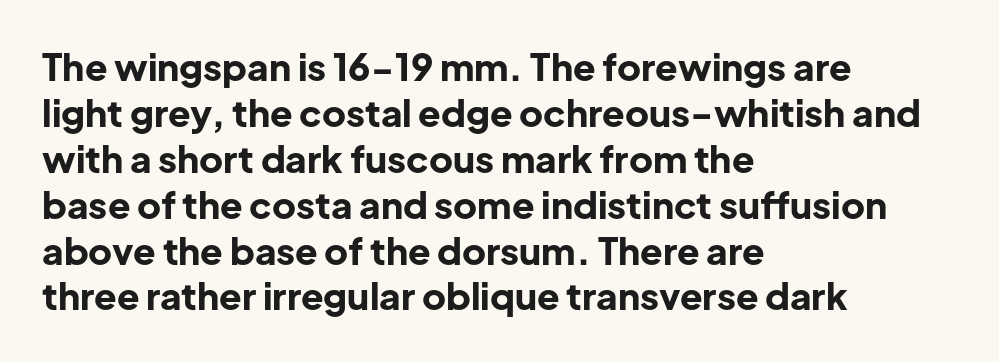
Q: Is the text bold? A: Yes.
Q: Is the text italic (slanted)? A: No, it is upright.
Q: Is the typeface a serif or a sans-serif typeface? A: Sans-serif.
Q: Is the text underlined? A: No.
Q: How is the paragraph aligned? A: Left-aligned.
Q: Is the spacing between letters normal or unusually wide? A: Normal.
Q: Width (condensed, normal, or wide)? A: Normal.
Q: Stroke contrast? A: Low.
Q: x-height? A: Medium.
Q: Monospaced? A: No.
